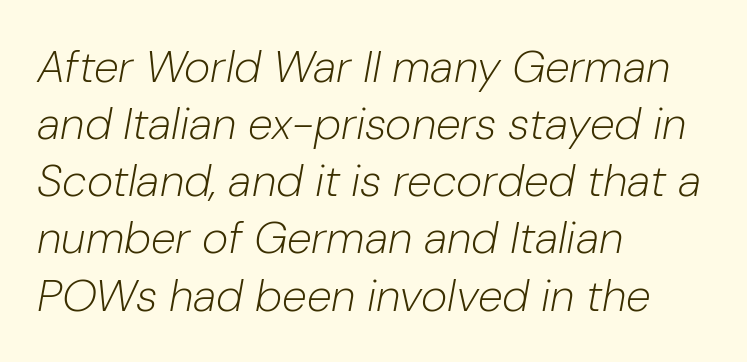
{"italic": "yes", "lean": "right", "slant_degrees": 10, "bold": "no", "weight": "light", "width": "normal", "stroke_contrast": "low", "x_height": "medium", "monospaced": "no", "underline": "no", "align": "left", "line_spacing": "normal", "line_spacing_ratio": 1.27, "letter_spacing": "normal", "letter_spacing_em": 0.0, "glyph_px": 45}
